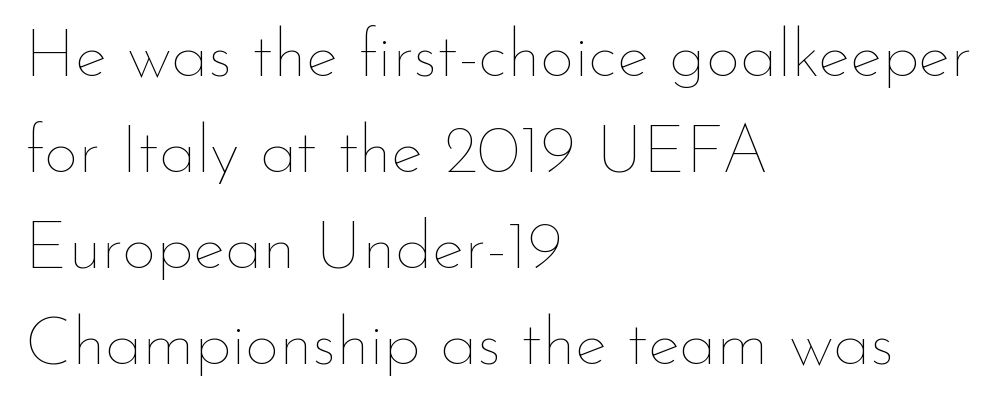
{"italic": "no", "bold": "no", "weight": "thin", "width": "normal", "stroke_contrast": "low", "x_height": "small", "monospaced": "no", "underline": "no", "align": "left", "line_spacing": "normal", "line_spacing_ratio": 1.41, "letter_spacing": "normal", "letter_spacing_em": 0.0, "glyph_px": 68}
